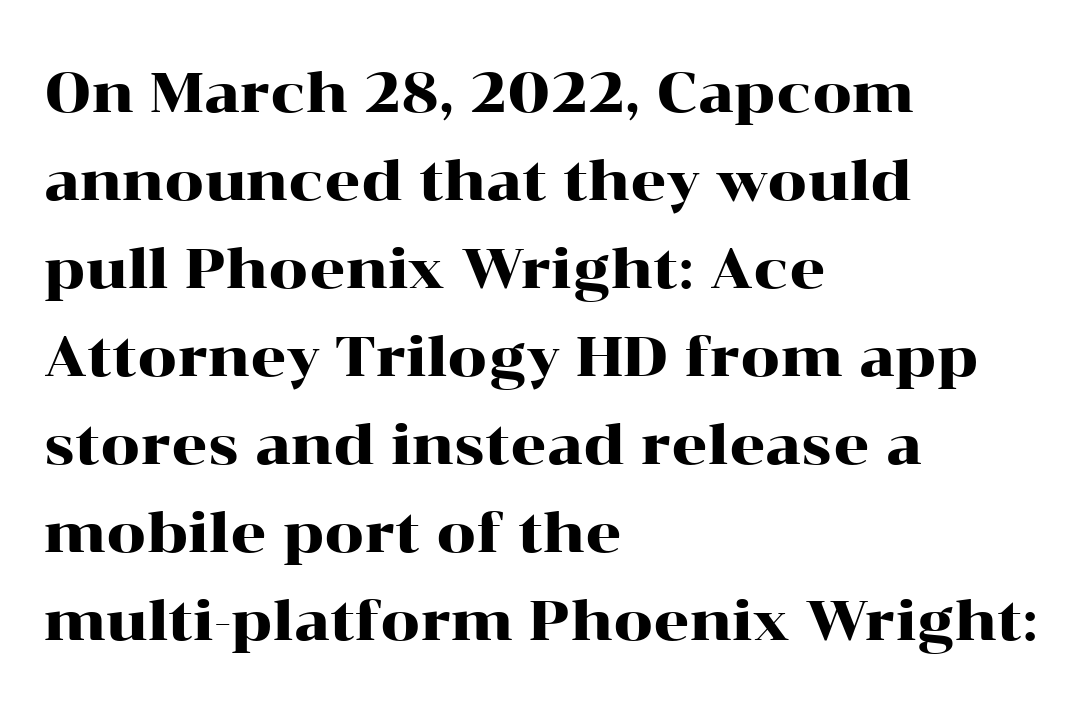
Look at the bottom of the vertical strokes: they flare into serifs here. Reading down the block, your eye returns to a fixed left position each line. Quick note: not italic, upright. The gaps between neighbouring characters are ordinary and unremarkable. Do the characters align in a grid? No, the font is proportional. The lines sit at an ordinary, default distance from one another.
